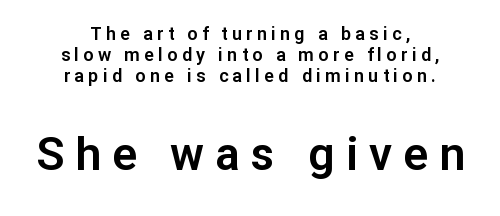
Both edges are ragged and mirror each other, which tells us the setting is centered. The rendering shows plain stroke endings on the letterforms — a sans-serif design. The rendering inserts visible extra space after every character. The block sitting lower on the canvas is the one with enlarged characters. The passage shown is not underscored anywhere. This is the regular roman posture of the typeface.
